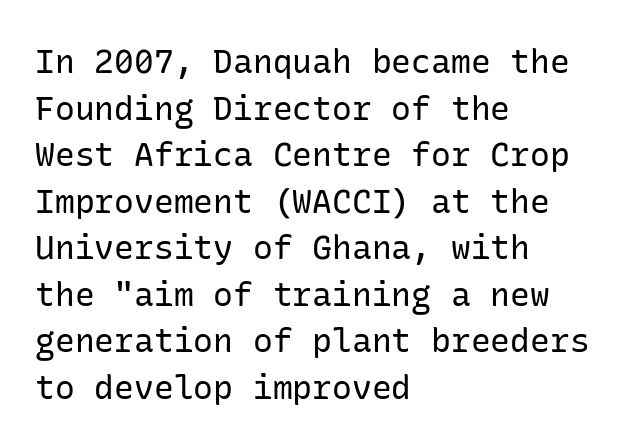
Q: Is the text bold? A: No.
Q: Is the text italic (slanted)? A: No, it is upright.
Q: Is the typeface a serif or a sans-serif typeface? A: Sans-serif.
Q: Is the text underlined? A: No.
Q: How is the paragraph aligned? A: Left-aligned.
Q: Is the spacing between letters normal or unusually wide? A: Normal.
Q: Is the spacing between lines tight, normal or loose? A: Normal.
Q: Width (condensed, normal, or wide)? A: Normal.
Q: Stroke contrast? A: Low.
Q: x-height? A: Medium.
